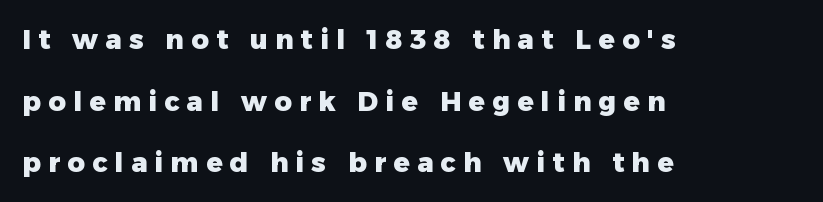
{"italic": "no", "bold": "yes", "underline": "no", "align": "left", "line_spacing": "loose", "line_spacing_ratio": 2.28, "letter_spacing": "wide", "letter_spacing_em": 0.27, "glyph_px": 27}
